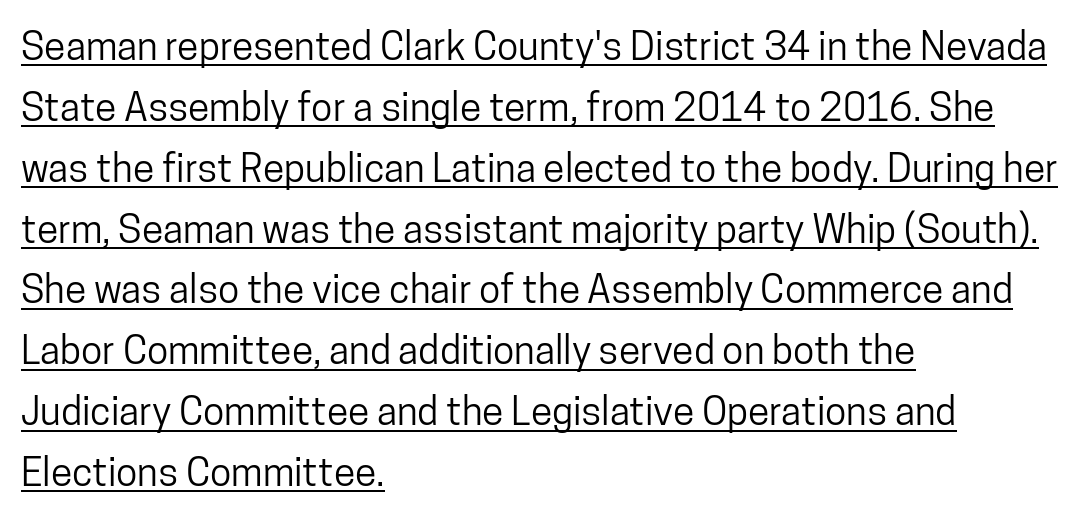
Casual observation: everything's shoved over to the left. The designer left line spacing at the default. Look at the tracking — it's just the regular setting, nothing added. Varying glyph widths throughout — classic text-font behaviour. Regarding serifs, this sample does without them. You can tell it's not italic because the verticals are truly vertical.
